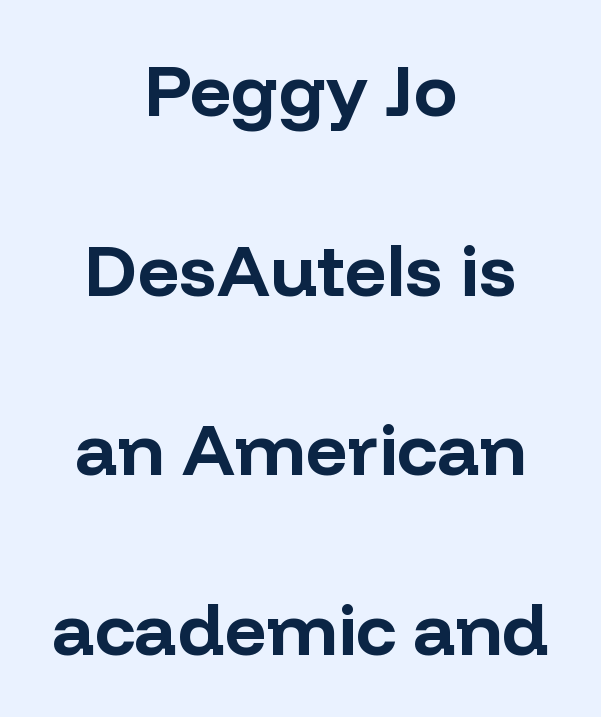
The area under the type is left untouched. The letters advance in unequal steps, a hallmark of proportional type. Strong, thick strokes mark this as bold type. The typography opts for an upright posture over an oblique one.
